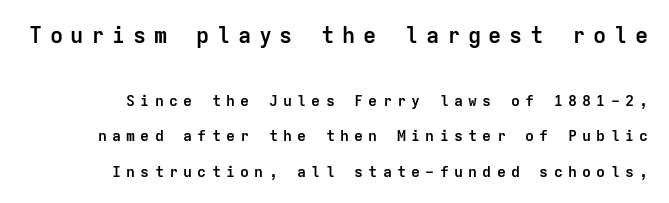
Does extra space separate the letters? Yes, quite a lot of it. The first block has been scaled up relative to the second. Descenders hang freely into open space. These lines were composed using upright roman letters. Caption: bold face, heavy strokes. Reading down the column, the eye jumps a long way to each next line.
